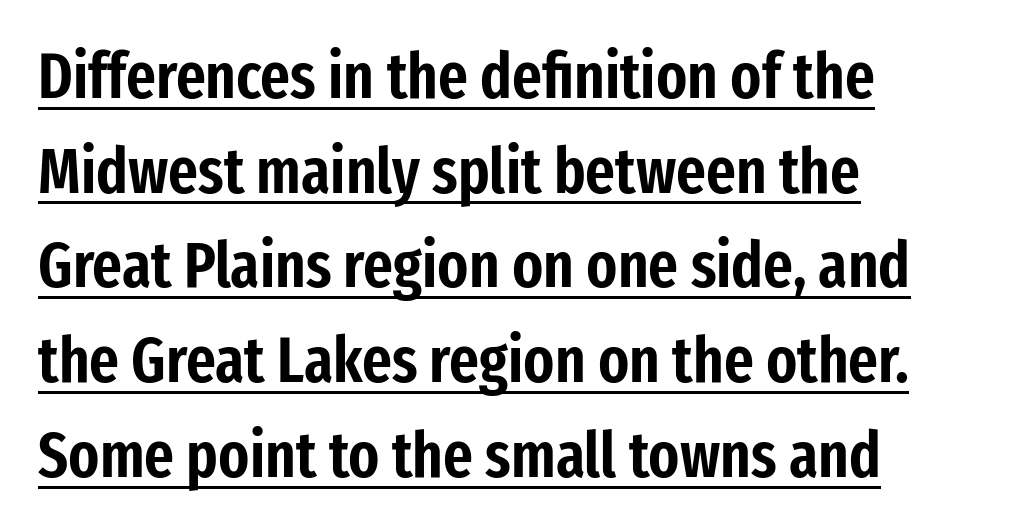
{"serif": "no", "italic": "no", "width": "condensed", "stroke_contrast": "low", "x_height": "medium", "monospaced": "no", "underline": "yes", "align": "left", "line_spacing": "normal", "line_spacing_ratio": 1.48, "letter_spacing": "normal", "letter_spacing_em": 0.0, "glyph_px": 64}
